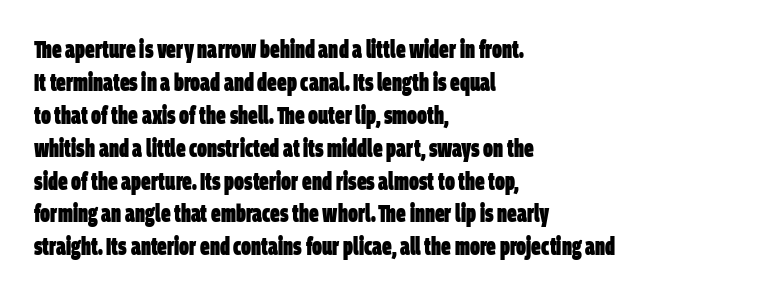
Q: Is the text bold? A: Yes.
Q: Is the text underlined? A: No.
Q: How is the paragraph aligned? A: Left-aligned.
Q: Is the spacing between letters normal or unusually wide? A: Normal.
Q: Is the spacing between lines tight, normal or loose? A: Normal.
